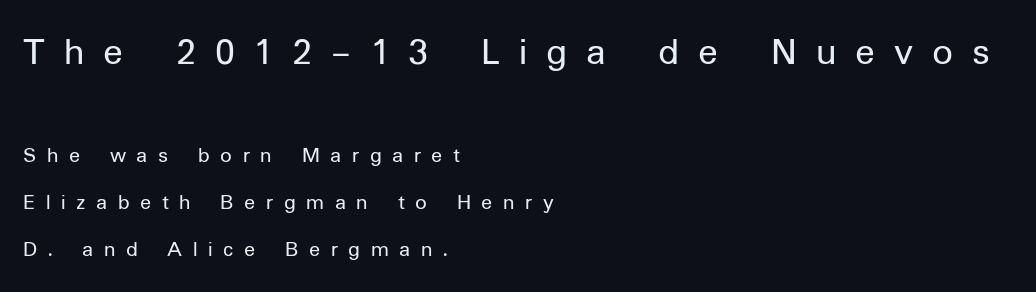
The face used here is proportionally spaced, like ordinary book or web type. Is the lower block the larger one? No — the upper block carries the bigger type. Layout note: lines flush left. Notice the wide empty band between every row — that's loose leading. This sample uses expanded letter spacing, leaving extra air between glyphs.
